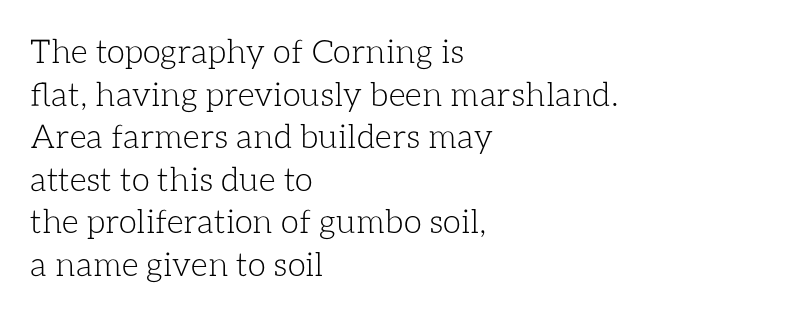
The image shows 33 px light type, upright; set left-aligned, normal line spacing (1.29x), normal letter spacing, not underlined; low stroke contrast and a medium x-height.
